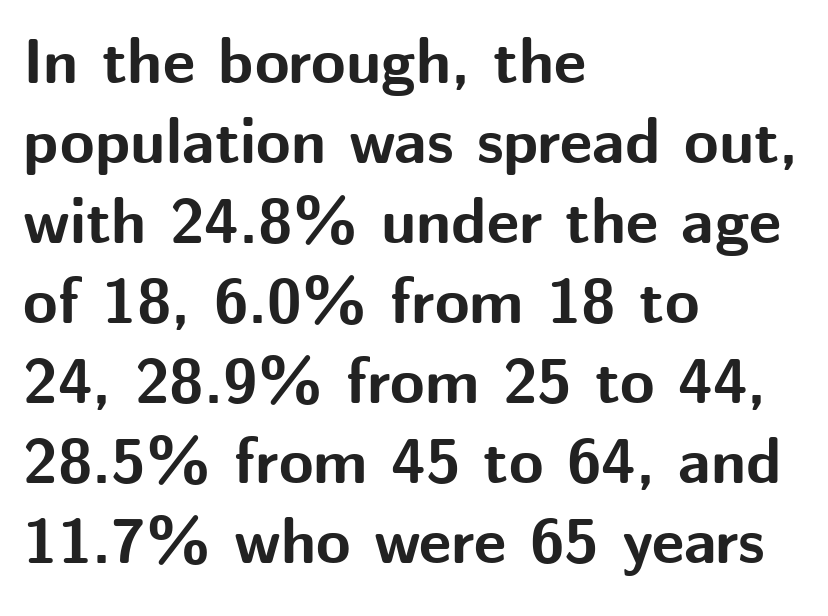
The image shows 63 px bold sans-serif type, upright; set left-aligned, normal line spacing (1.27x), normal letter spacing, not underlined; medium stroke contrast and a medium x-height.
